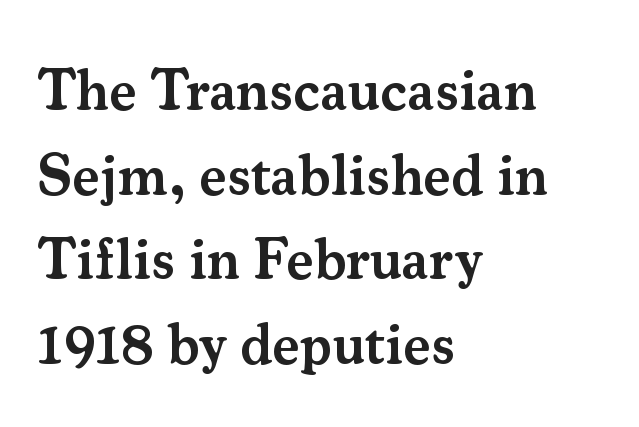
Q: Is the text bold? A: Semi-bold.
Q: Is the text italic (slanted)? A: No, it is upright.
Q: Is the typeface a serif or a sans-serif typeface? A: Serif.
Q: Is the text underlined? A: No.
Q: How is the paragraph aligned? A: Left-aligned.
Q: Is the spacing between letters normal or unusually wide? A: Normal.
Q: Is the spacing between lines tight, normal or loose? A: Normal.
Q: Width (condensed, normal, or wide)? A: Normal.
Q: Stroke contrast? A: Medium.
Q: x-height? A: Small.
Q: Monospaced? A: No.
